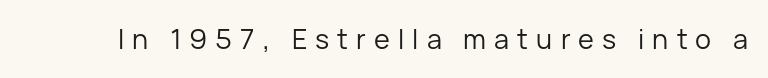
The image shows 27 px text type, upright; set unusually wide letter spacing (+0.3 em), not underlined.
